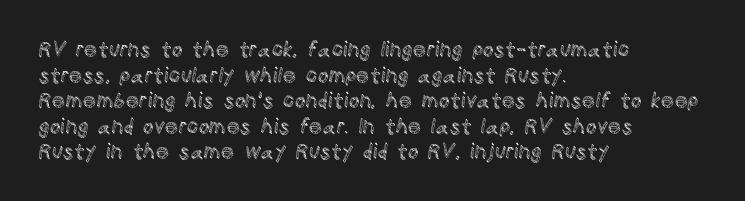
Line beginnings align vertically; line endings do not. A typesetter would call this zero additional tracking. The baseline area is clear.
